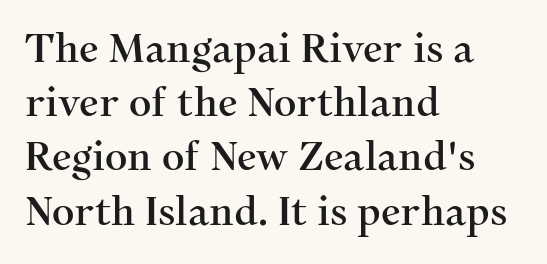
The image shows 39 px serif type, upright; set left-aligned, normal line spacing (1.39x), normal letter spacing, not underlined; medium stroke contrast and a medium x-height.
